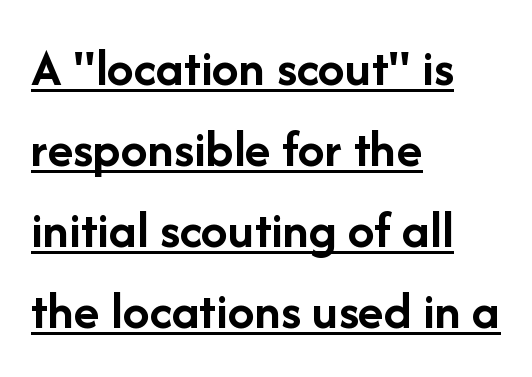
The image shows 54 px semibold sans-serif type, upright; set left-aligned, normal line spacing (1.5x), normal letter spacing, underlined; low stroke contrast and a medium x-height.
